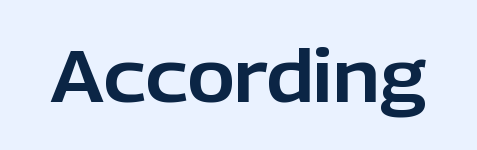
{"serif": "no", "italic": "no", "width": "normal", "stroke_contrast": "low", "x_height": "medium", "monospaced": "no", "underline": "no", "letter_spacing": "normal", "letter_spacing_em": 0.0, "glyph_px": 73}
